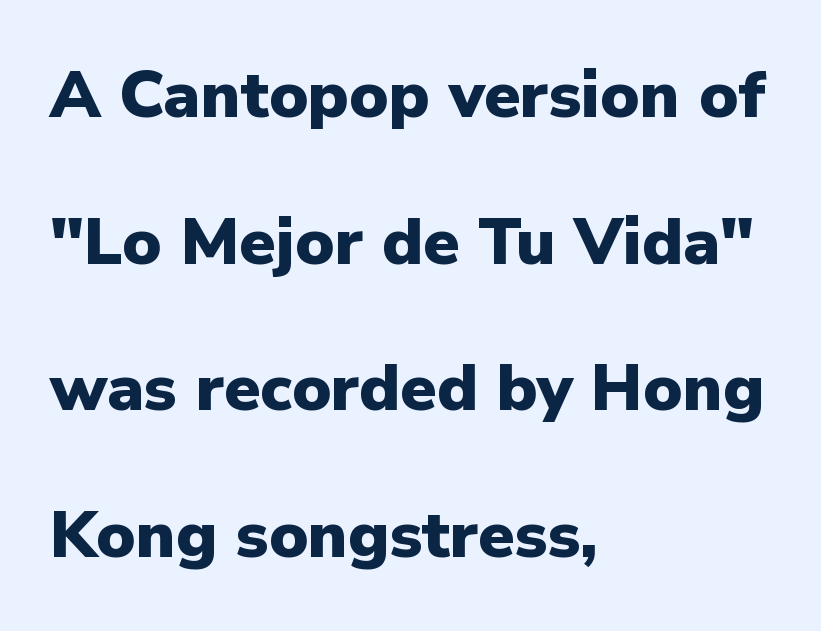
In terms of letterform style, serifs are entirely absent. The block of text is sparse from top to bottom, with ample space between rows. Which margin do the lines hug? The left one — the right edge is uneven. I'd describe the lettering as bold — thick and assertive. The type sits square on the baseline with zero lean. This sample has the flowing, uneven cadence of proportional lettering.
